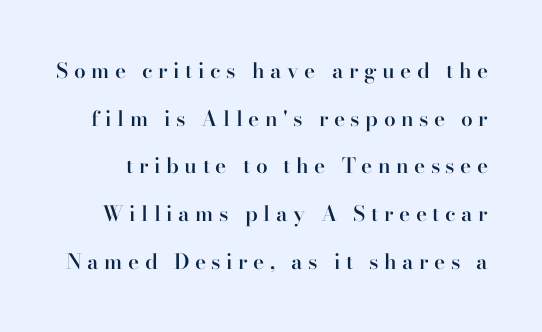
This is moderately heavy type, rendered in semibold. A typesetter would mark this as roman, not italic. You could fit nearly another row in the gap between these rows. Only glyphs here, with clear space below each row. Letter spacing: wide.
